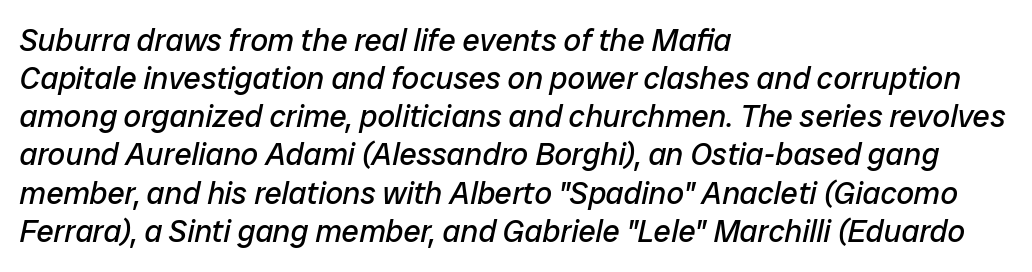
Q: Is the text bold? A: No.
Q: Is the text italic (slanted)? A: Yes, it leans right by about 12 degrees.
Q: Is the text underlined? A: No.
Q: How is the paragraph aligned? A: Left-aligned.
Q: Is the spacing between letters normal or unusually wide? A: Normal.
Q: Width (condensed, normal, or wide)? A: Normal.
Q: Stroke contrast? A: Low.
Q: x-height? A: Medium.
Q: Monospaced? A: No.
